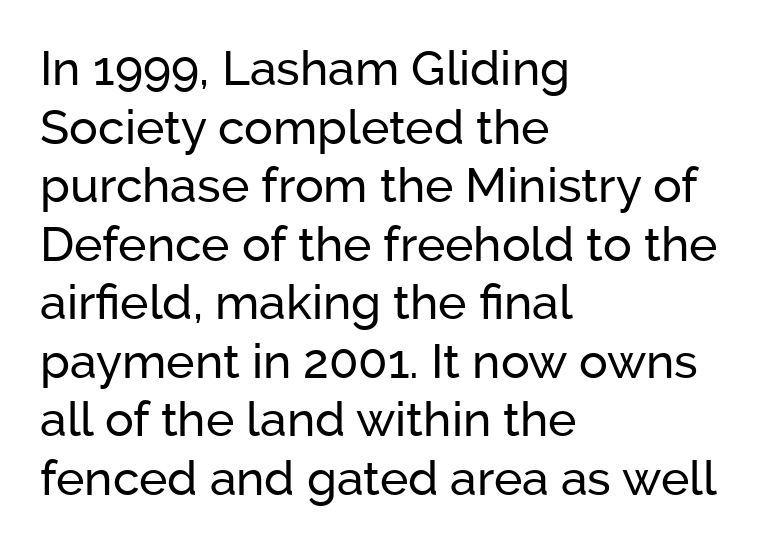
The image shows 48 px sans-serif type, upright; set left-aligned, line spacing 1.22x, normal letter spacing, not underlined; low stroke contrast and a medium x-height.
